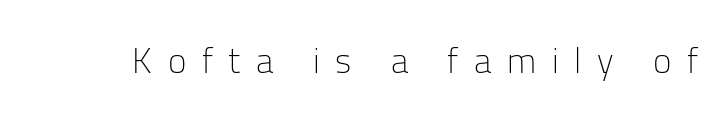
{"serif": "no", "italic": "no", "bold": "no", "weight": "light", "width": "normal", "stroke_contrast": "low", "x_height": "medium", "monospaced": "no", "underline": "no", "letter_spacing": "wide", "letter_spacing_em": 0.45, "glyph_px": 35}
